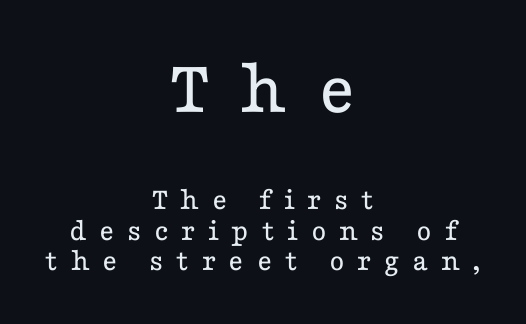
The image shows 79 px regular-weight, wide serif type, upright; set centered, tight line spacing (0.95x), unusually wide letter spacing (+0.39 em), not underlined; the first (top) block is 2.47x larger; low stroke contrast and a medium x-height.
